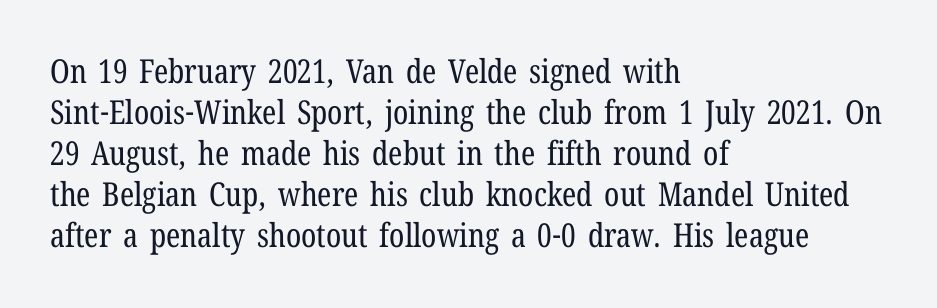
Every stem runs plumb, perpendicular to the baseline. Classification — serif. Alignment: flush left. Check under the words: just untouched page. The cut favours lightness, reaching ordinary text weight at its darkest. A typesetter would call this zero additional tracking.
